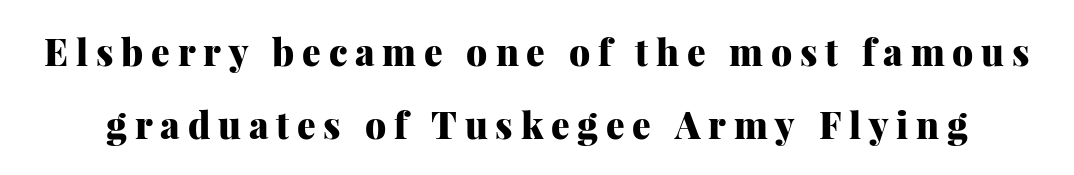
Q: Is the text bold? A: Yes.
Q: Is the text italic (slanted)? A: No, it is upright.
Q: Is the typeface a serif or a sans-serif typeface? A: Serif.
Q: Is the text underlined? A: No.
Q: Is the spacing between letters normal or unusually wide? A: Unusually wide.
Q: Is the spacing between lines tight, normal or loose? A: Loose.
Q: Width (condensed, normal, or wide)? A: Normal.
Q: Stroke contrast? A: Medium.
Q: x-height? A: Medium.
Q: Monospaced? A: No.
